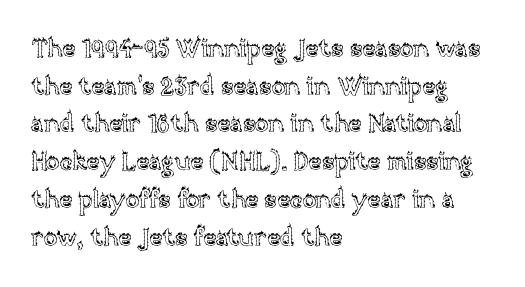
{"italic": "no", "underline": "no", "align": "left", "line_spacing": "normal", "line_spacing_ratio": 1.51, "letter_spacing": "normal", "letter_spacing_em": 0.0, "glyph_px": 25}
